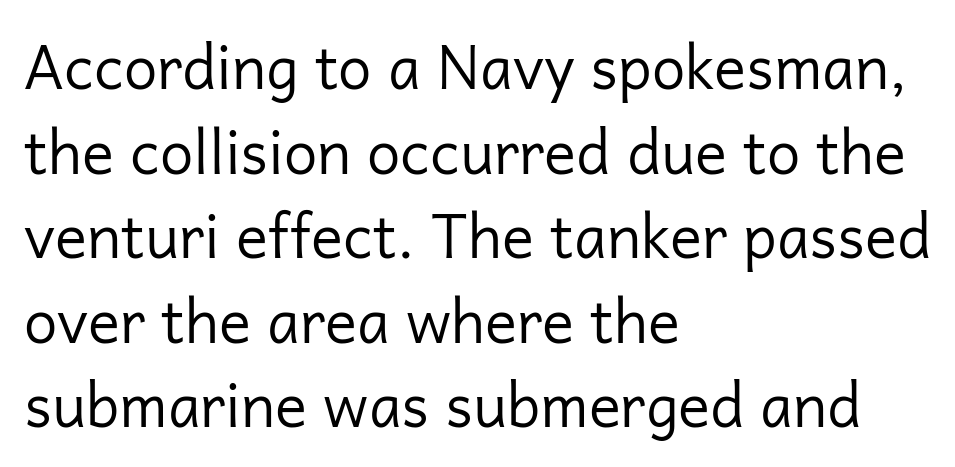
{"serif": "no", "italic": "no", "bold": "no", "weight": "regular", "width": "normal", "stroke_contrast": "low", "x_height": "medium", "monospaced": "no", "underline": "no", "align": "left", "line_spacing": "normal", "line_spacing_ratio": 1.41, "letter_spacing": "normal", "letter_spacing_em": 0.0, "glyph_px": 60}
